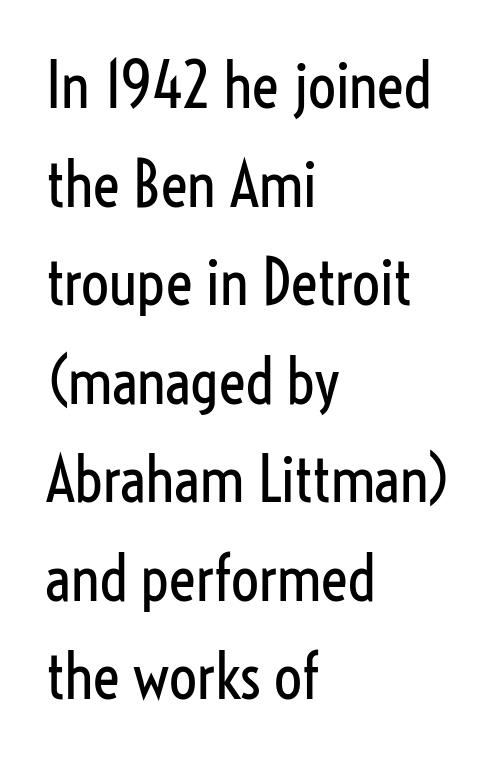
Q: Is the text bold? A: No.
Q: Is the text italic (slanted)? A: No, it is upright.
Q: Is the typeface a serif or a sans-serif typeface? A: Sans-serif.
Q: Is the text underlined? A: No.
Q: How is the paragraph aligned? A: Left-aligned.
Q: Is the spacing between letters normal or unusually wide? A: Normal.
Q: Is the spacing between lines tight, normal or loose? A: Normal.
Q: Width (condensed, normal, or wide)? A: Condensed.
Q: Stroke contrast? A: Low.
Q: x-height? A: Medium.
Q: Monospaced? A: No.
